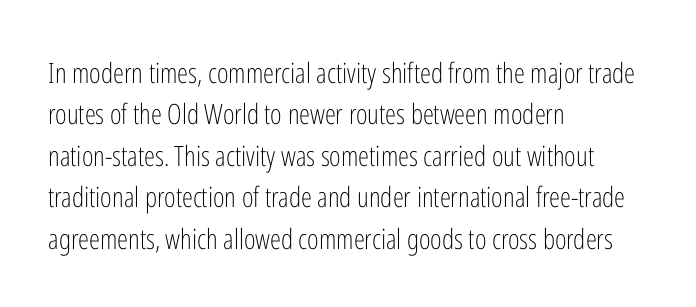
The image shows 28 px light, condensed sans-serif type, upright; set left-aligned, normal line spacing (1.48x), normal letter spacing, not underlined; low stroke contrast and a medium x-height.
